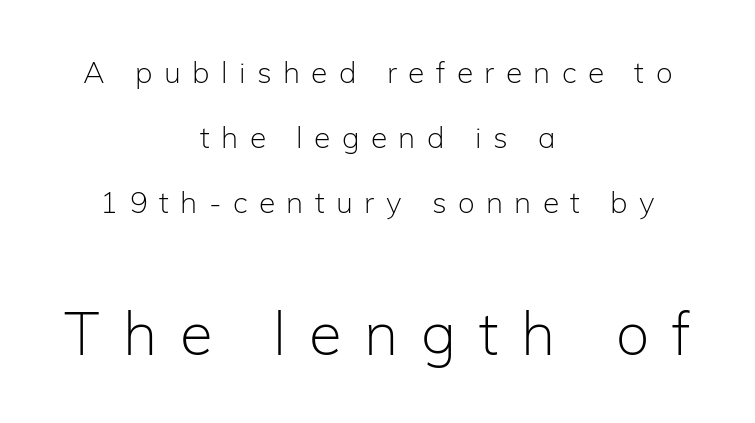
The image shows 60 px light sans-serif type, upright; set centered, loose line spacing (2.16x), unusually wide letter spacing (+0.38 em), not underlined; the second (bottom) block is 2.0x larger; low stroke contrast and a medium x-height.
